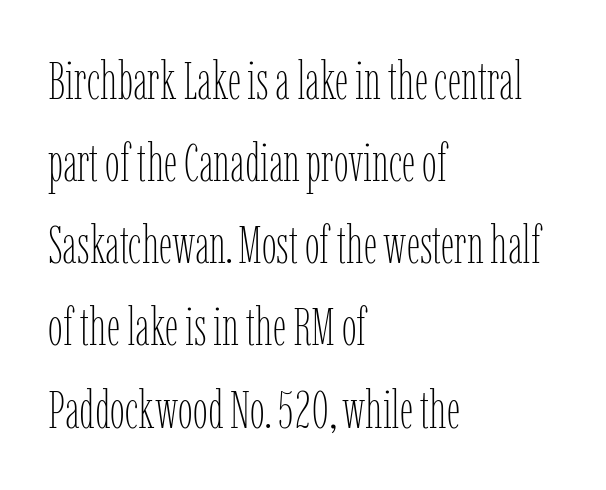
The image shows 53 px thin, condensed type, upright; set left-aligned, normal line spacing (1.55x), normal letter spacing, not underlined; low stroke contrast and a medium x-height.
